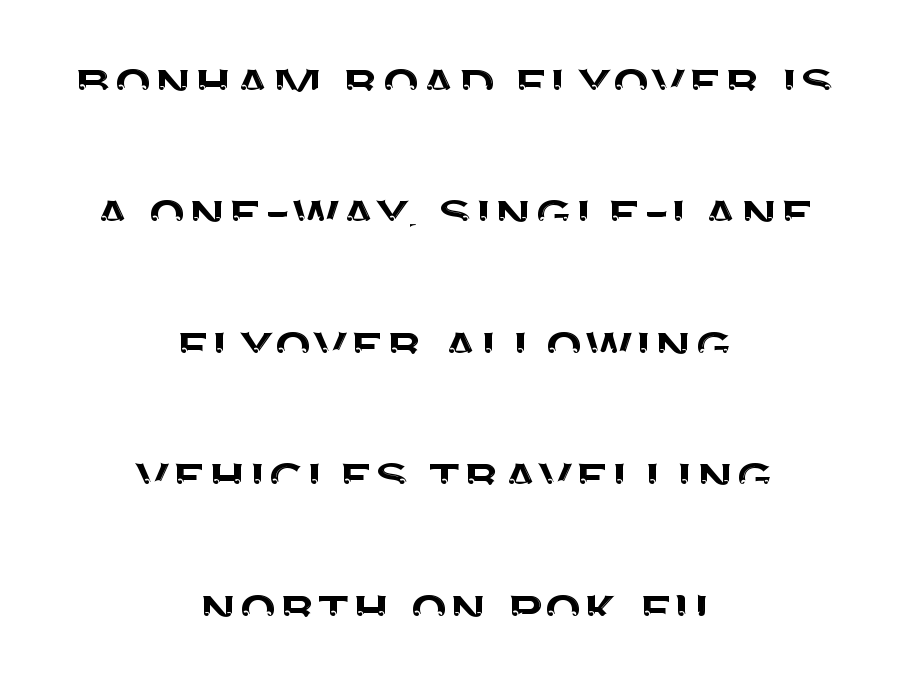
There is no visible air inserted between adjacent glyphs. Every row of glyphs is offset so its center matches the block's center. This rendering features lettering with no underline. Here the designer chose a conventional face with non-uniform glyph widths. Every character sits straight up, as roman type does.
